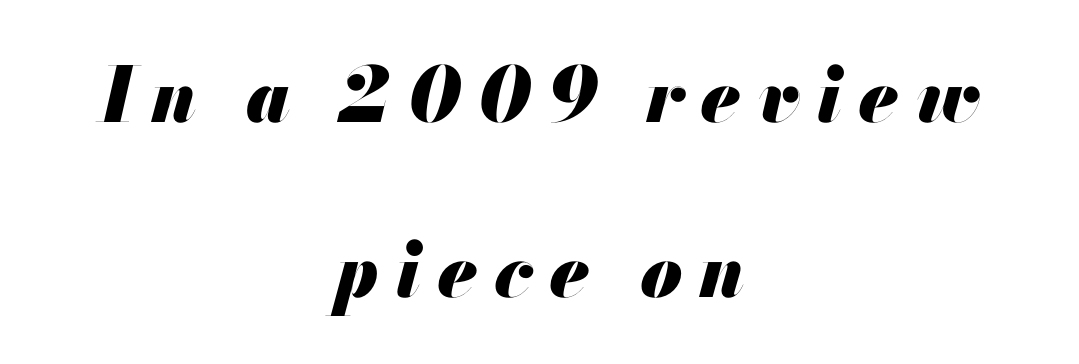
The image shows 76 px heavy type, italic (leaning right); set centered, loose line spacing (2.3x), unusually wide letter spacing (+0.21 em), not underlined; medium stroke contrast and a small x-height.
